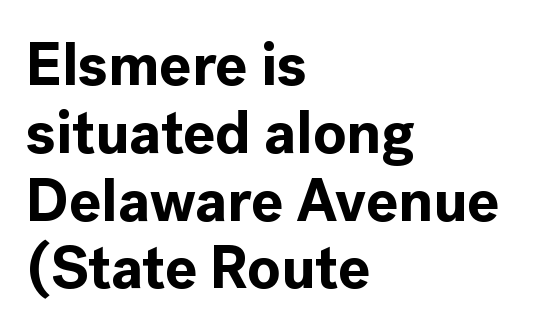
The image shows 60 px bold sans-serif type, upright; set left-aligned, tight line spacing (1.13x), normal letter spacing, not underlined; a medium x-height.
